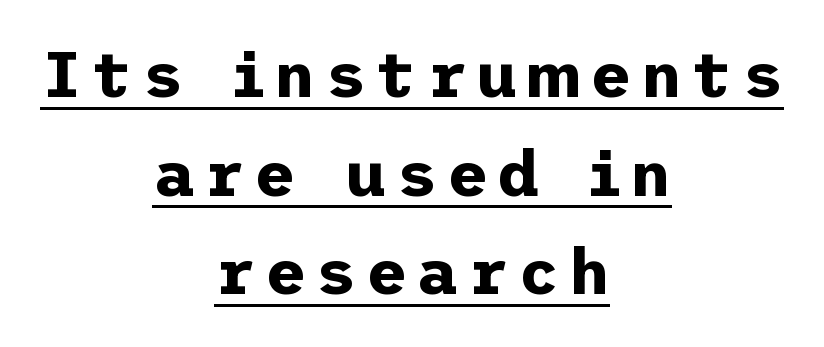
Compared with a flush-left layout, this one balances lines on the center instead. The axis of the letterforms is exactly vertical. The line-height multiplier appears to be the usual default. The rendered words wear a rule along their underside.
